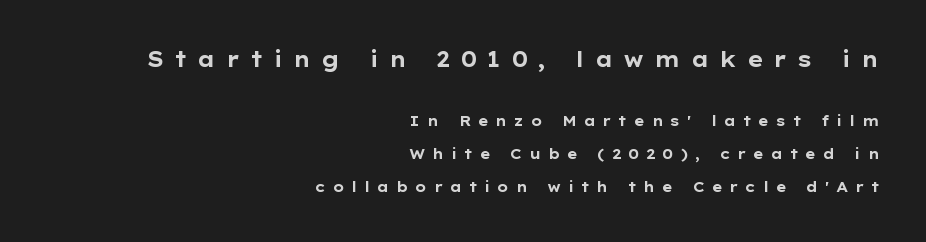
Q: Is the text bold? A: Yes.
Q: Is the text italic (slanted)? A: No, it is upright.
Q: Is the text underlined? A: No.
Q: How is the paragraph aligned? A: Right-aligned.
Q: Is the spacing between letters normal or unusually wide? A: Unusually wide.
Q: Is the spacing between lines tight, normal or loose? A: Loose.
Q: Which block of text is set in a larger size, the first (top) or the second (bottom)? A: The first (top) one.
